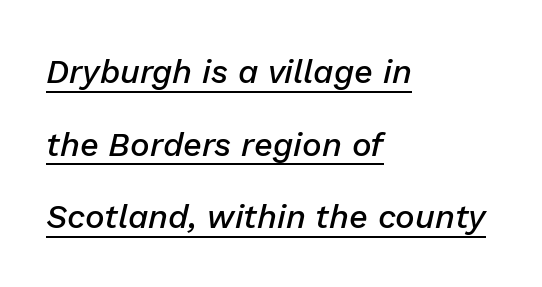
The image shows 33 px semibold type, italic (leaning right); set left-aligned, loose line spacing (2.2x), normal letter spacing, underlined; low stroke contrast and a medium x-height.
